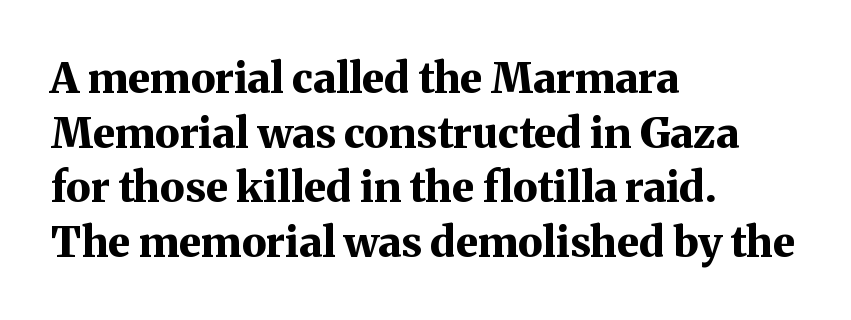
Q: Is the text bold? A: Yes.
Q: Is the text italic (slanted)? A: No, it is upright.
Q: Is the typeface a serif or a sans-serif typeface? A: Serif.
Q: Is the text underlined? A: No.
Q: How is the paragraph aligned? A: Left-aligned.
Q: Is the spacing between letters normal or unusually wide? A: Normal.
Q: Is the spacing between lines tight, normal or loose? A: Normal.
Q: Width (condensed, normal, or wide)? A: Normal.
Q: Stroke contrast? A: Medium.
Q: x-height? A: Medium.
Q: Monospaced? A: No.
